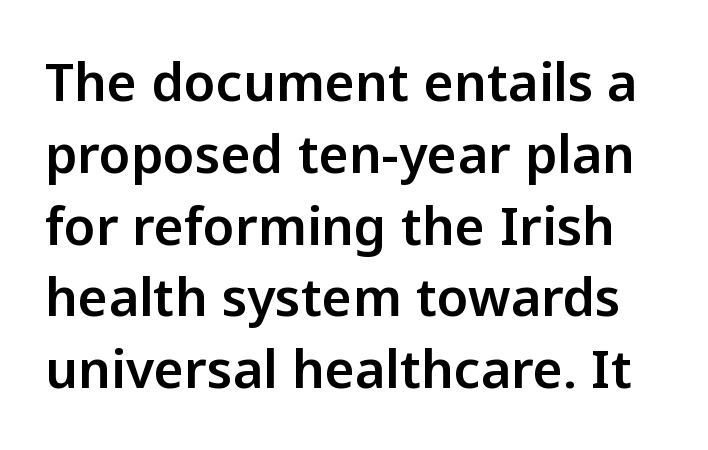
This rendering employs a face without finishing strokes, i.e., a sans-serif. Honestly, there is no underline to notice here at all. In terms of letterspacing, this is plain default setting. The font's upright variant was chosen for this text. The face used here is proportionally spaced, like ordinary book or web type.
